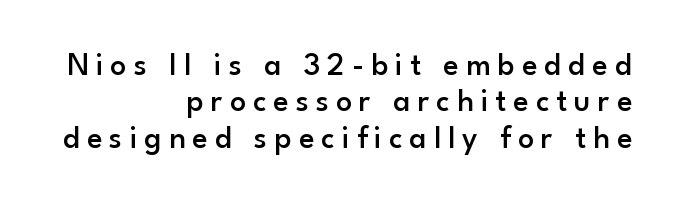
Check under the words: just untouched page. You could only call the tracking loose — the letters float apart. Where is the straight margin? On the right. These lines are composed in type without serifs.
